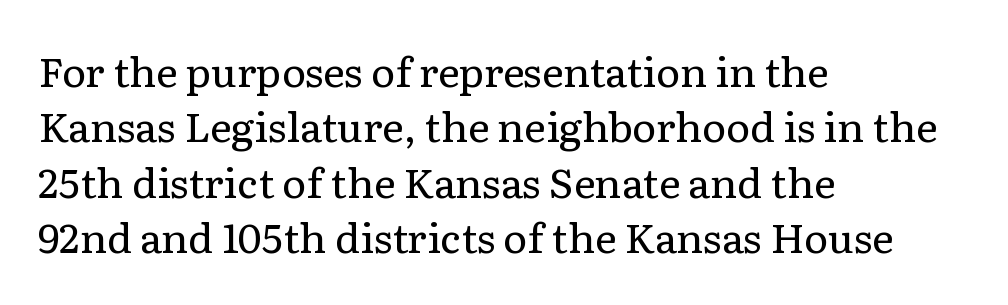
Q: Is the text bold? A: No.
Q: Is the text italic (slanted)? A: No, it is upright.
Q: Is the typeface a serif or a sans-serif typeface? A: Serif.
Q: Is the text underlined? A: No.
Q: How is the paragraph aligned? A: Left-aligned.
Q: Is the spacing between letters normal or unusually wide? A: Normal.
Q: Is the spacing between lines tight, normal or loose? A: Normal.
Q: Width (condensed, normal, or wide)? A: Normal.
Q: Stroke contrast? A: Low.
Q: x-height? A: Medium.
Q: Monospaced? A: No.
